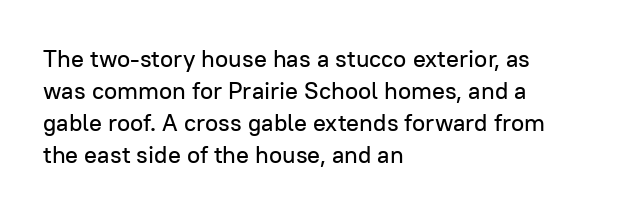
The image shows 24 px text type, upright; set left-aligned, normal line spacing (1.33x), normal letter spacing, not underlined.
